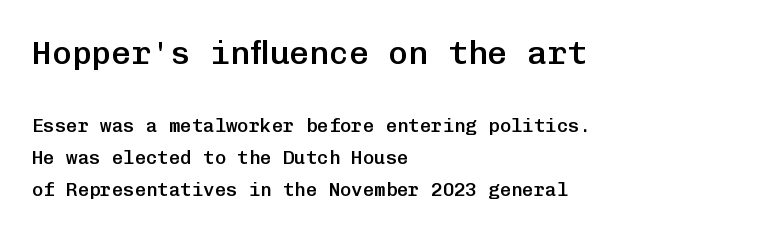
Q: Is the text bold? A: Semi-bold.
Q: Is the text italic (slanted)? A: No, it is upright.
Q: Is the typeface a serif or a sans-serif typeface? A: Sans-serif.
Q: Is the text underlined? A: No.
Q: How is the paragraph aligned? A: Left-aligned.
Q: Is the spacing between letters normal or unusually wide? A: Normal.
Q: Is the spacing between lines tight, normal or loose? A: Normal.
Q: Which block of text is set in a larger size, the first (top) or the second (bottom)? A: The first (top) one.
Q: Width (condensed, normal, or wide)? A: Normal.
Q: Stroke contrast? A: Low.
Q: x-height? A: Medium.
Q: Monospaced? A: Yes.
